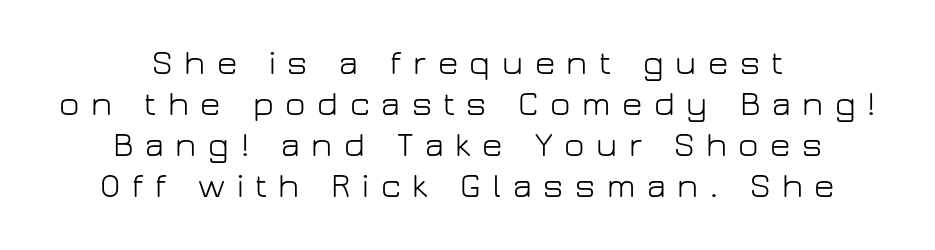
{"serif": "no", "italic": "no", "bold": "no", "weight": "light", "width": "normal", "stroke_contrast": "low", "x_height": "medium", "monospaced": "no", "underline": "no", "align": "center", "line_spacing_ratio": 1.17, "letter_spacing": "wide", "letter_spacing_em": 0.33, "glyph_px": 35}
